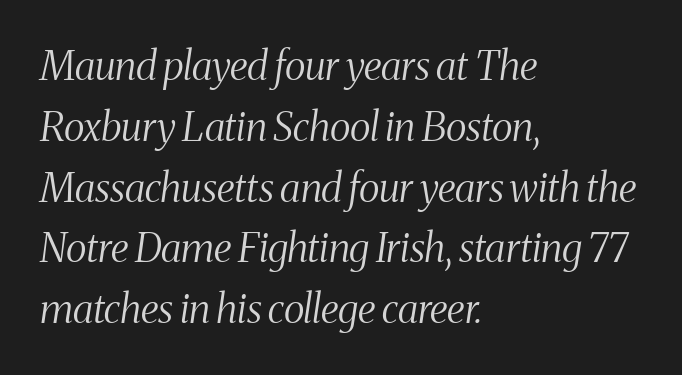
{"serif": "yes", "italic": "yes", "lean": "right", "slant_degrees": 8, "bold": "no", "weight": "light", "width": "condensed", "stroke_contrast": "medium", "x_height": "medium", "monospaced": "no", "underline": "no", "align": "left", "line_spacing": "normal", "line_spacing_ratio": 1.52, "letter_spacing": "normal", "letter_spacing_em": 0.0, "glyph_px": 40}
